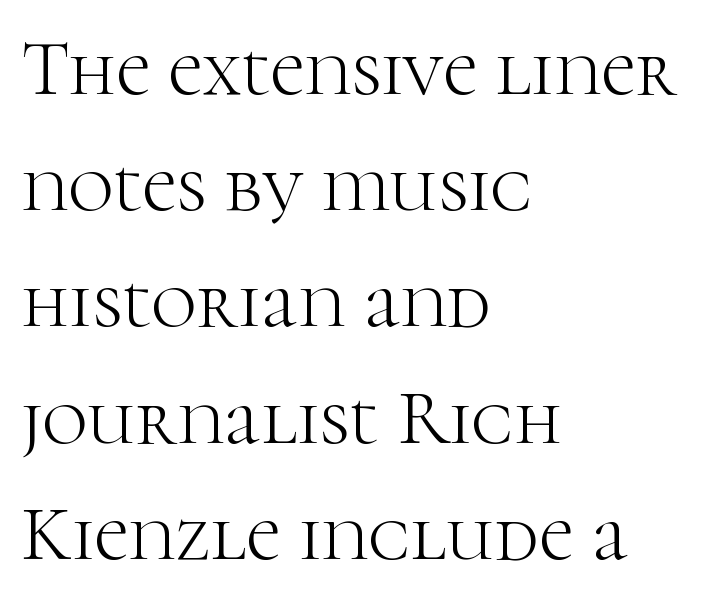
{"serif": "yes", "italic": "no", "bold": "no", "weight": "light", "width": "normal", "stroke_contrast": "high", "x_height": "medium", "monospaced": "no", "underline": "no", "align": "left", "line_spacing": "normal", "line_spacing_ratio": 1.49, "letter_spacing": "normal", "letter_spacing_em": 0.0, "glyph_px": 78}
